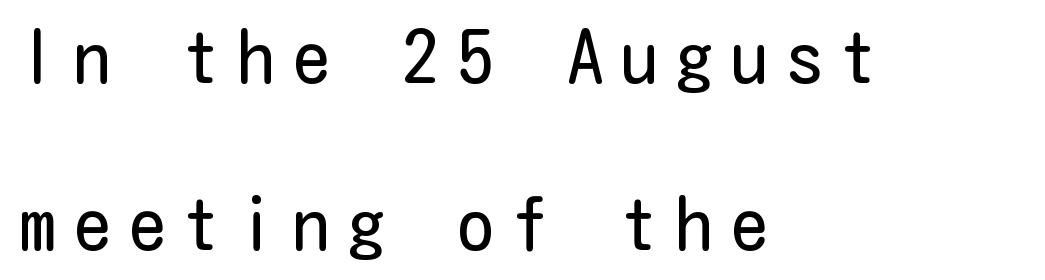
Q: Is the text bold? A: No.
Q: Is the text italic (slanted)? A: No, it is upright.
Q: Is the typeface a serif or a sans-serif typeface? A: Sans-serif.
Q: Is the text underlined? A: No.
Q: How is the paragraph aligned? A: Left-aligned.
Q: Is the spacing between letters normal or unusually wide? A: Unusually wide.
Q: Is the spacing between lines tight, normal or loose? A: Loose.
Q: Width (condensed, normal, or wide)? A: Condensed.
Q: Stroke contrast? A: Low.
Q: x-height? A: Medium.
